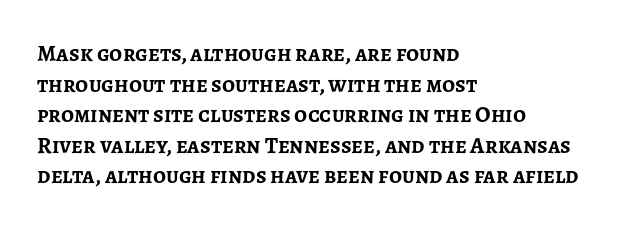
Nobody touched the tracking dial on this one. Heft: maximum for text — a bold. The rendering anchors every line to the left-hand side. The line-height multiplier appears to be the usual default.
